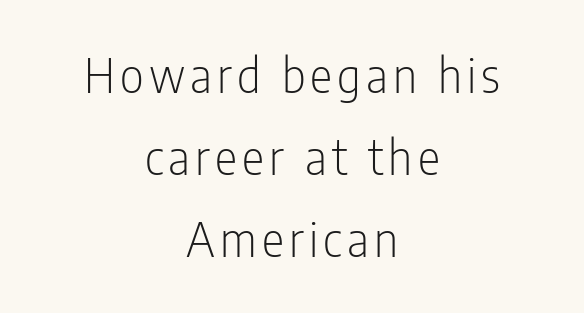
The image shows 47 px light, condensed sans-serif type, upright; set centered, line spacing 1.75x, not underlined; low stroke contrast and a medium x-height.
